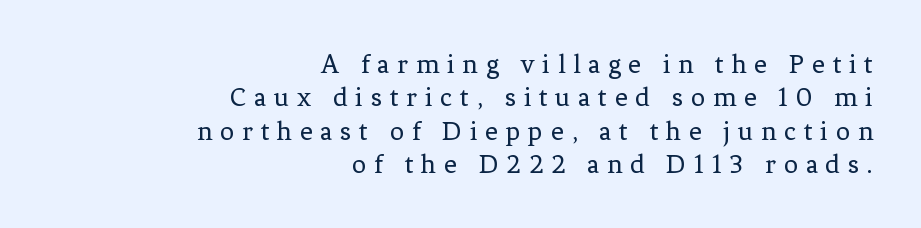
Ascenders rise straight up at ninety degrees. Observe the serifs anchoring each vertical stroke in this sample. Has an underline been added? It has not. No extra ink here — the face is not bold. Tracking here is generous; glyphs stand well apart from one another. Do the characters align in a grid? No, the font is proportional.
